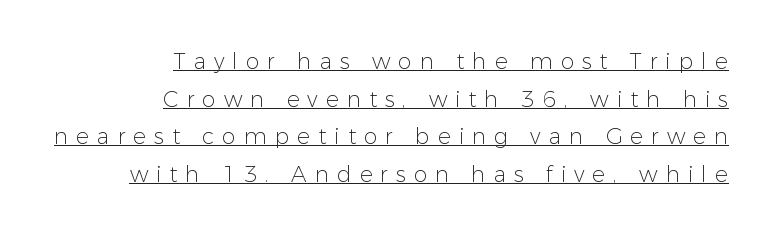
Q: Is the text bold? A: No.
Q: Is the text italic (slanted)? A: No, it is upright.
Q: Is the text underlined? A: Yes.
Q: How is the paragraph aligned? A: Right-aligned.
Q: Is the spacing between letters normal or unusually wide? A: Unusually wide.
